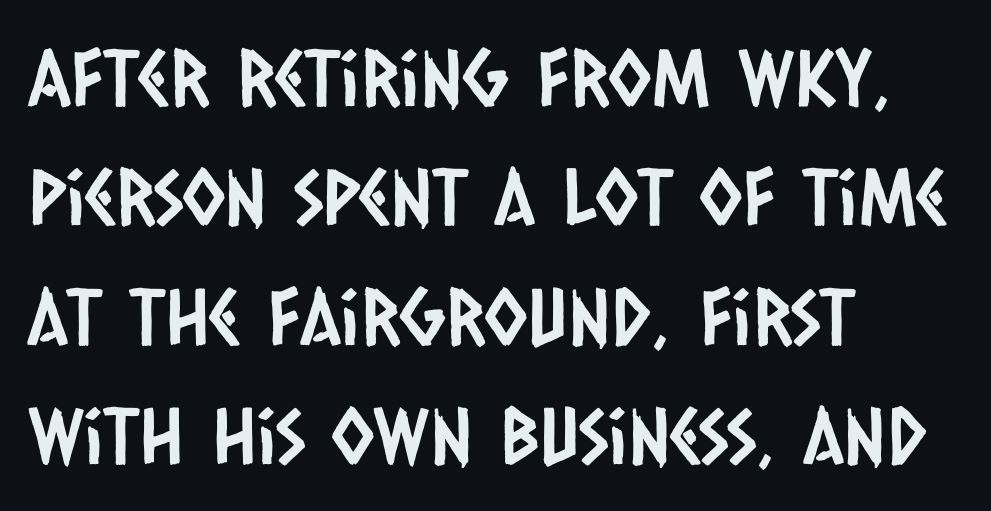
{"serif": "no", "width": "condensed", "stroke_contrast": "low", "x_height": "large", "monospaced": "no", "underline": "no", "align": "left", "line_spacing": "normal", "line_spacing_ratio": 1.53, "letter_spacing": "normal", "letter_spacing_em": 0.0, "glyph_px": 78}
